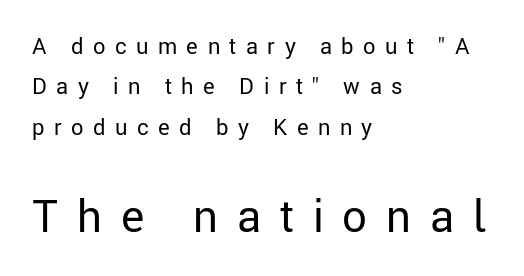
Q: Is the text bold? A: No.
Q: Is the text italic (slanted)? A: No, it is upright.
Q: Is the typeface a serif or a sans-serif typeface? A: Sans-serif.
Q: Is the text underlined? A: No.
Q: How is the paragraph aligned? A: Left-aligned.
Q: Is the spacing between letters normal or unusually wide? A: Unusually wide.
Q: Which block of text is set in a larger size, the first (top) or the second (bottom)? A: The second (bottom) one.
Q: Width (condensed, normal, or wide)? A: Normal.
Q: Stroke contrast? A: Low.
Q: x-height? A: Medium.
Q: Monospaced? A: No.
